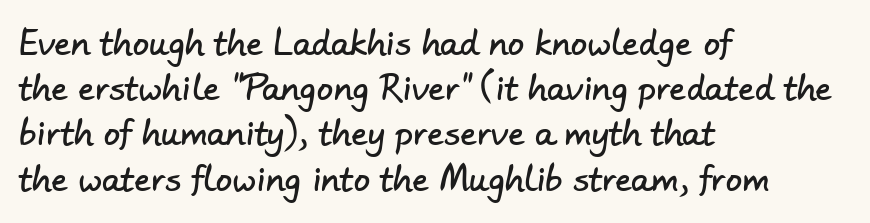
The image shows 33 px sans-serif type; set left-aligned, normal line spacing (1.37x), normal letter spacing, not underlined; low stroke contrast and a small x-height.
